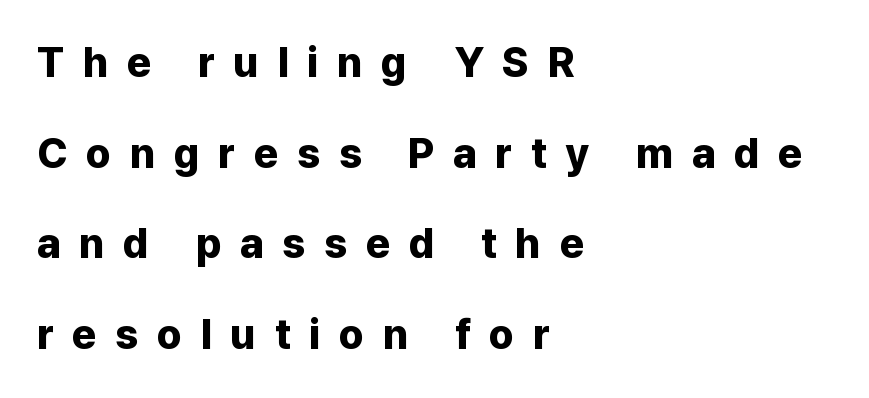
Is the letter spacing exaggerated? Yes — the characters are pushed far apart. Pretty heavy lettering here — definitely bold. Left-aligned paragraph, ragged on the right. Is this a fixed-width face? No — the glyphs have proportional, varying widths. Nope, no serifs anywhere on these letters. The specimen omits any rule beneath the text block's lines.
